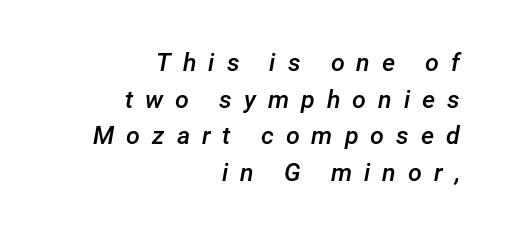
The image shows 25 px text type, italic (leaning right); set right-aligned, normal line spacing (1.47x), unusually wide letter spacing (+0.48 em), not underlined.
